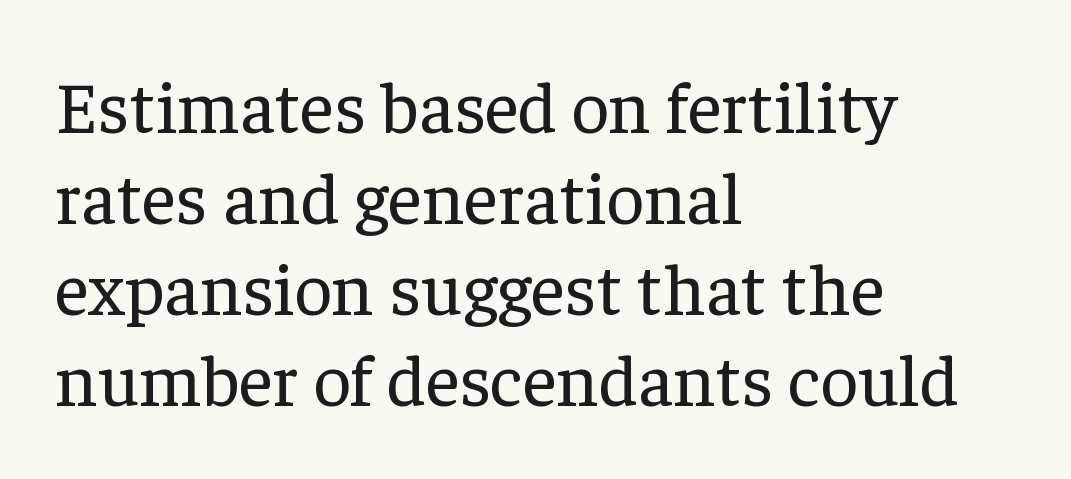
These lines stack with their left ends in a neat column. Serif or sans? Serif — the stroke terminals have little feet. These lines keep a tight, regular rhythm from letter to letter. Character widths vary here, with narrow letters taking less room than wide ones. Vertical strokes here are truly vertical. Each stroke keeps to a modest, everyday thickness or less.
